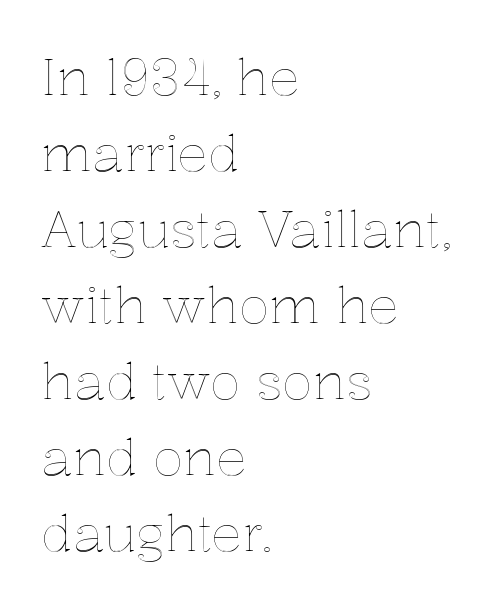
Honestly, the row spacing looks completely unremarkable. The zone under the glyphs is completely vacant. There is no visible air inserted between adjacent glyphs. Casual observation: everything's shoved over to the left. Proportional: the letters do not fall into vertical columns. No italicization has been applied; the sample stays upright.
